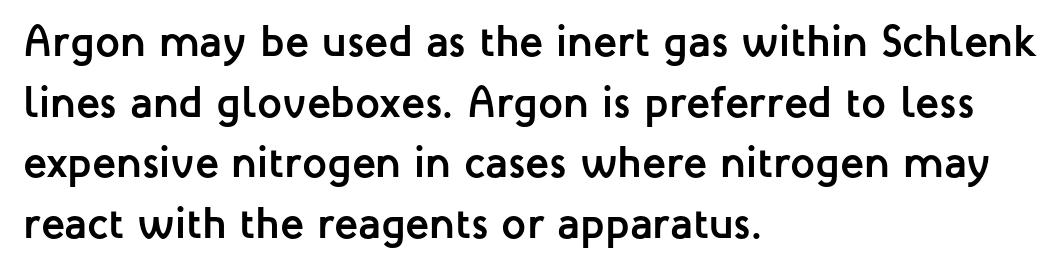
Every stem runs plumb, perpendicular to the baseline. Here the glyphs are tracked normally, forming tight word shapes. A normal amount of white space separates one row of letters from the next. Look at the bottom of the vertical strokes: they stop flat, with no serifs. Every letter is thick-stroked: bold, no question. This sample has the flowing, uneven cadence of proportional lettering.
